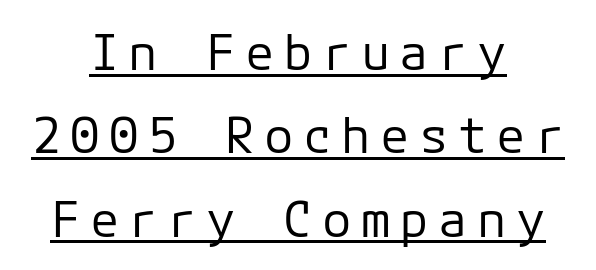
The image shows 49 px regular-weight sans-serif type, upright, monospaced; set centered, normal line spacing (1.7x), underlined; low stroke contrast and a medium x-height.
